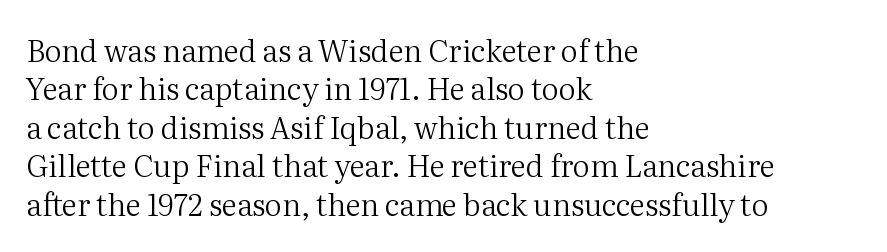
The image shows 30 px regular-weight serif type, upright; set left-aligned, normal line spacing (1.28x), normal letter spacing, not underlined; medium stroke contrast and a medium x-height.
